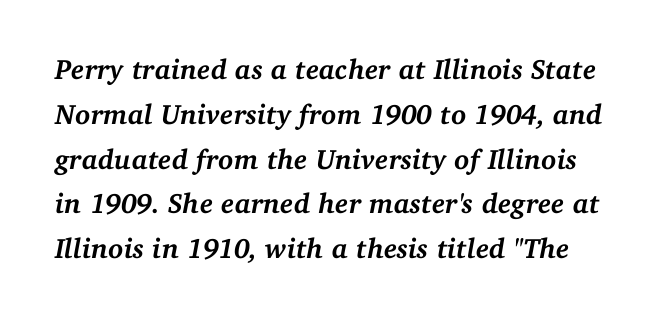
{"serif": "yes", "italic": "yes", "lean": "right", "slant_degrees": 11, "bold": "yes", "weight": "semibold", "width": "normal", "stroke_contrast": "medium", "x_height": "medium", "monospaced": "no", "underline": "no", "line_spacing": "normal", "line_spacing_ratio": 1.6, "letter_spacing": "normal", "letter_spacing_em": 0.0, "glyph_px": 28}
